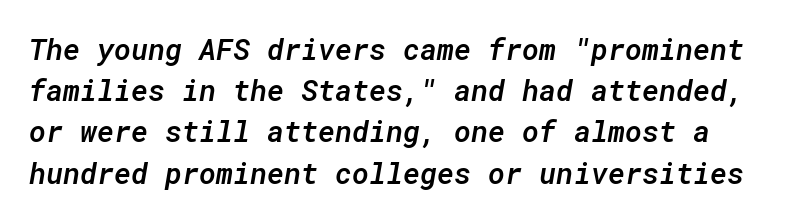
Q: Is the text bold? A: Semi-bold.
Q: Is the text italic (slanted)? A: Yes, it leans right by about 10 degrees.
Q: Is the text underlined? A: No.
Q: Is the spacing between letters normal or unusually wide? A: Normal.
Q: Is the spacing between lines tight, normal or loose? A: Normal.
Q: Width (condensed, normal, or wide)? A: Normal.
Q: Stroke contrast? A: Low.
Q: x-height? A: Medium.
Q: Monospaced? A: Yes.
